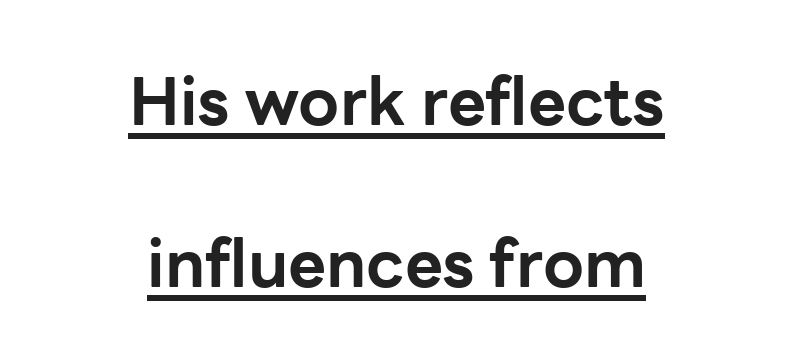
{"serif": "no", "italic": "no", "bold": "yes", "weight": "bold", "width": "normal", "stroke_contrast": "low", "x_height": "medium", "monospaced": "no", "underline": "yes", "align": "center", "line_spacing": "loose", "line_spacing_ratio": 2.46, "letter_spacing": "normal", "letter_spacing_em": 0.0, "glyph_px": 66}
